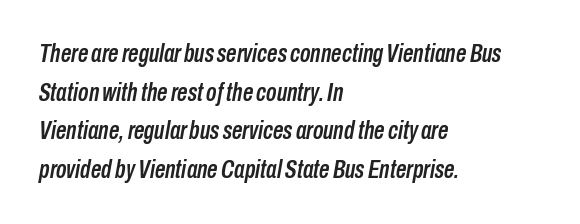
{"italic": "yes", "lean": "right", "slant_degrees": 10, "underline": "no", "align": "left", "line_spacing": "normal", "line_spacing_ratio": 1.49, "letter_spacing": "normal", "letter_spacing_em": 0.0, "glyph_px": 26}
